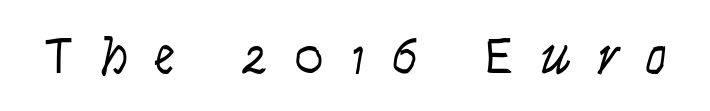
The image shows 53 px light, condensed type, italic (leaning right); set unusually wide letter spacing (+0.5 em), not underlined; low stroke contrast and a large x-height.
